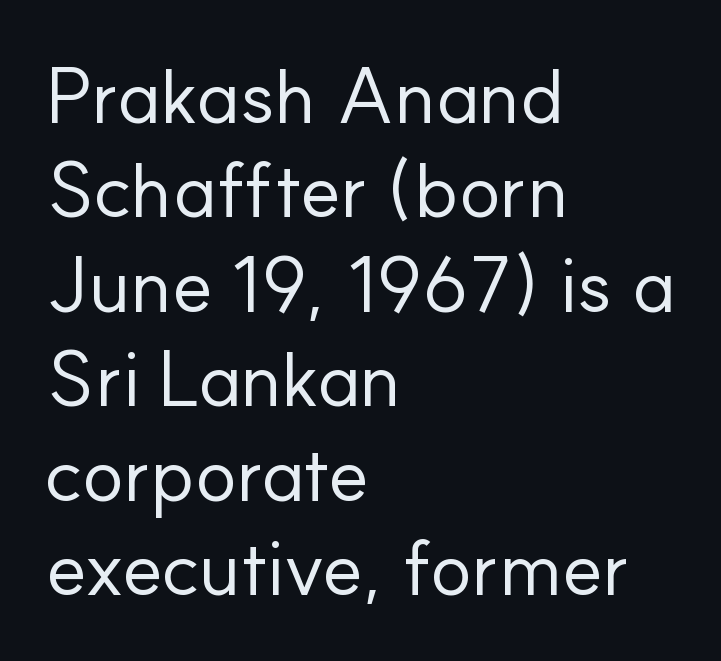
The image shows 78 px regular-weight sans-serif type, upright; set left-aligned, line spacing 1.21x, normal letter spacing, not underlined; low stroke contrast and a small x-height.
